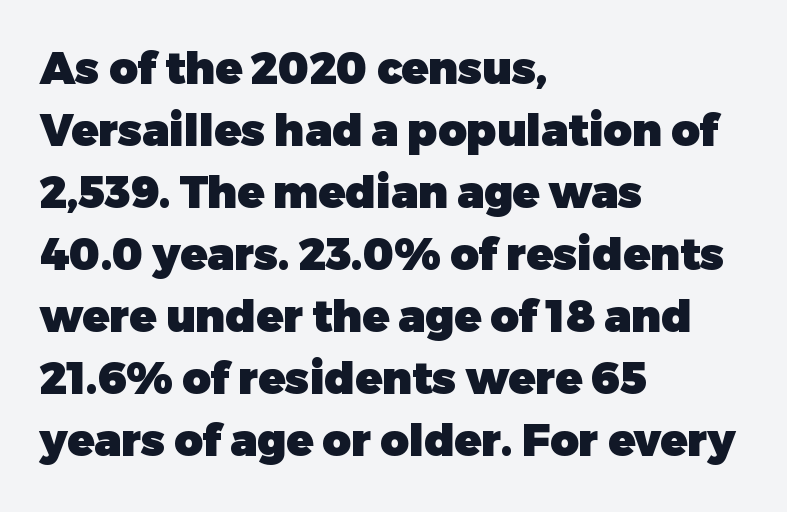
Q: Is the text bold? A: Yes.
Q: Is the text italic (slanted)? A: No, it is upright.
Q: Is the typeface a serif or a sans-serif typeface? A: Sans-serif.
Q: Is the text underlined? A: No.
Q: How is the paragraph aligned? A: Left-aligned.
Q: Is the spacing between letters normal or unusually wide? A: Normal.
Q: Is the spacing between lines tight, normal or loose? A: Normal.
Q: Width (condensed, normal, or wide)? A: Normal.
Q: Stroke contrast? A: Low.
Q: x-height? A: Medium.
Q: Monospaced? A: No.
